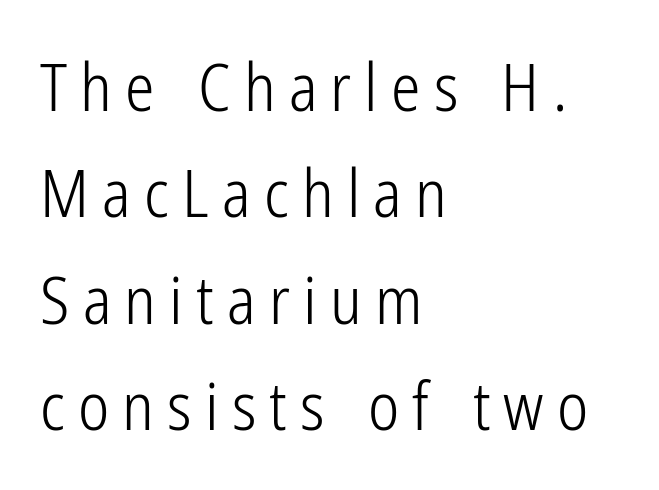
Q: Is the text bold? A: No.
Q: Is the text italic (slanted)? A: No, it is upright.
Q: Is the typeface a serif or a sans-serif typeface? A: Sans-serif.
Q: Is the text underlined? A: No.
Q: How is the paragraph aligned? A: Left-aligned.
Q: Is the spacing between letters normal or unusually wide? A: Unusually wide.
Q: Is the spacing between lines tight, normal or loose? A: Normal.
Q: Width (condensed, normal, or wide)? A: Condensed.
Q: Stroke contrast? A: Low.
Q: x-height? A: Medium.
Q: Monospaced? A: No.
